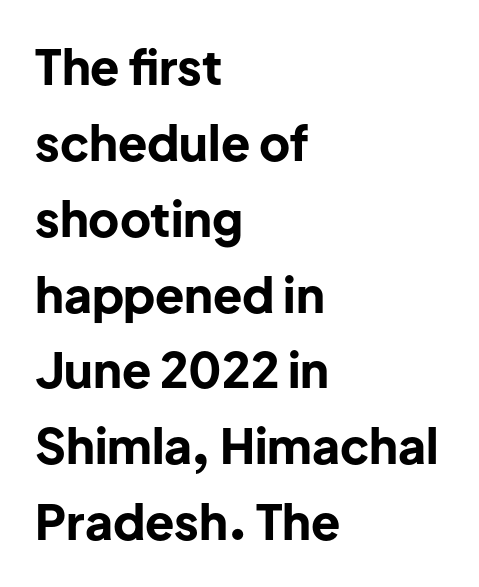
{"serif": "no", "italic": "no", "bold": "yes", "weight": "bold", "width": "normal", "stroke_contrast": "low", "x_height": "medium", "monospaced": "no", "underline": "no", "align": "left", "line_spacing": "normal", "line_spacing_ratio": 1.58, "letter_spacing": "normal", "letter_spacing_em": 0.0, "glyph_px": 48}
